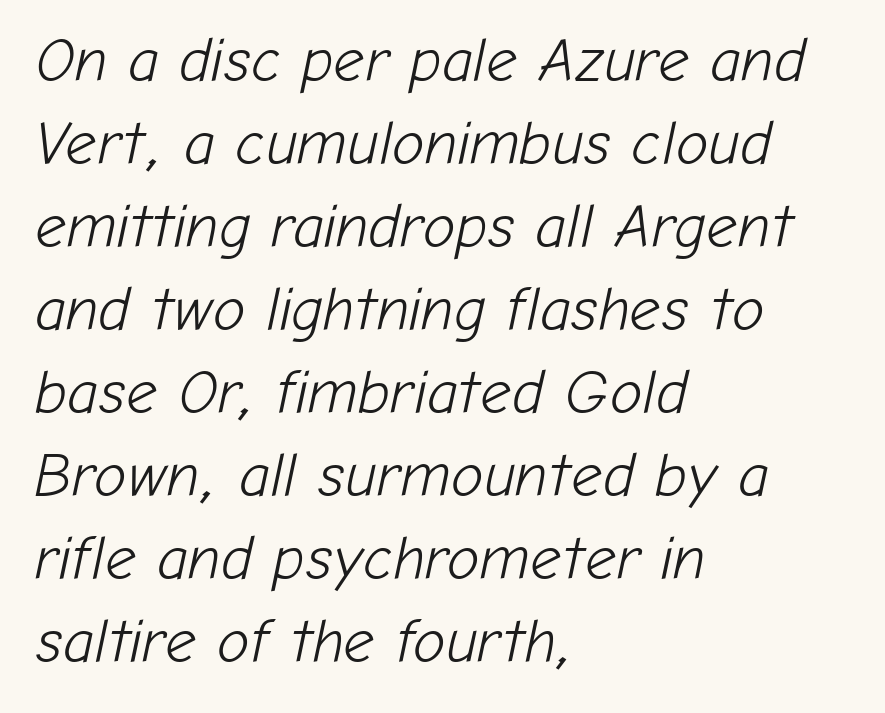
Q: Is the text bold? A: No.
Q: Is the text italic (slanted)? A: Yes, it leans right by about 12 degrees.
Q: Is the text underlined? A: No.
Q: How is the paragraph aligned? A: Left-aligned.
Q: Is the spacing between letters normal or unusually wide? A: Normal.
Q: Is the spacing between lines tight, normal or loose? A: Normal.
Q: Width (condensed, normal, or wide)? A: Normal.
Q: Stroke contrast? A: Low.
Q: x-height? A: Medium.
Q: Monospaced? A: No.
